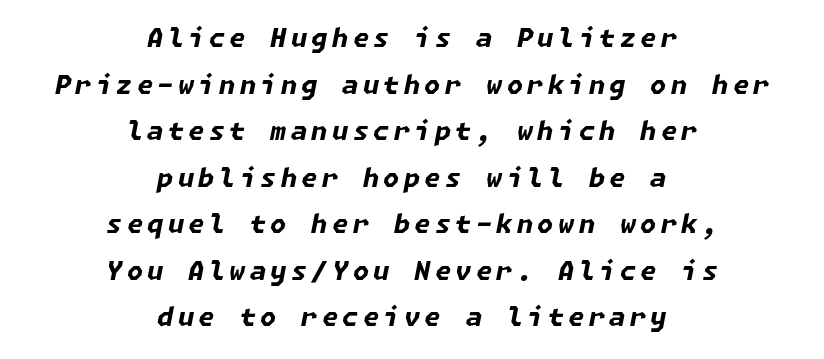
The image shows 26 px bold type, italic (leaning right); set centered, line spacing 1.79x, not underlined.
